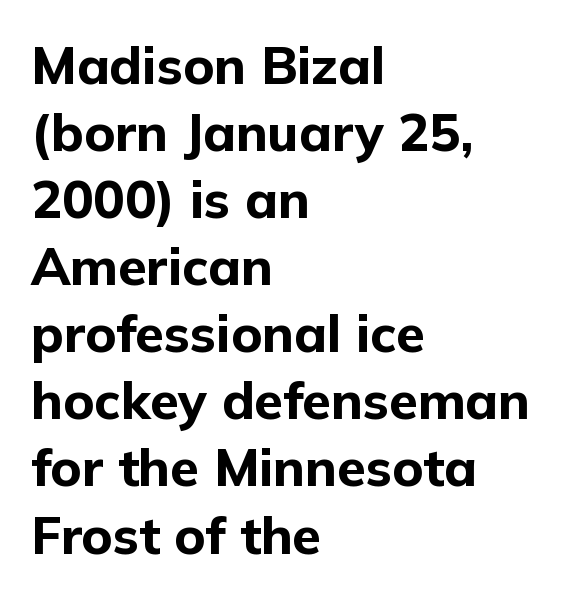
The image shows 52 px bold sans-serif type, upright; set left-aligned, normal line spacing (1.29x), normal letter spacing, not underlined; low stroke contrast and a medium x-height.
